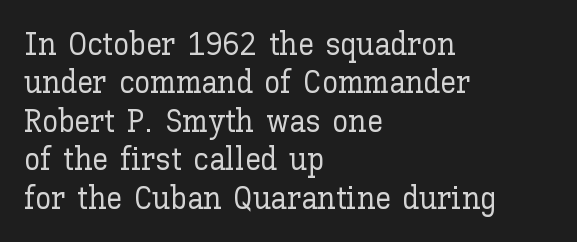
Quick note: not italic, upright. Letters rest on an invisible, unmarked baseline. Leftover space on each line is placed entirely after the last word. What stands out about the letter spacing? Nothing — it is the standard amount. Is this a fixed-width face? No — the glyphs have proportional, varying widths.
